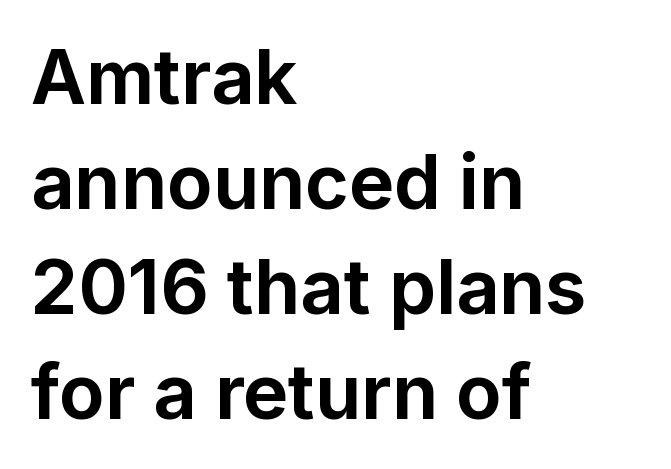
{"serif": "no", "italic": "no", "bold": "yes", "weight": "bold", "width": "normal", "stroke_contrast": "low", "x_height": "medium", "monospaced": "no", "underline": "no", "align": "left", "line_spacing": "normal", "line_spacing_ratio": 1.4, "letter_spacing": "normal", "letter_spacing_em": 0.0, "glyph_px": 75}
